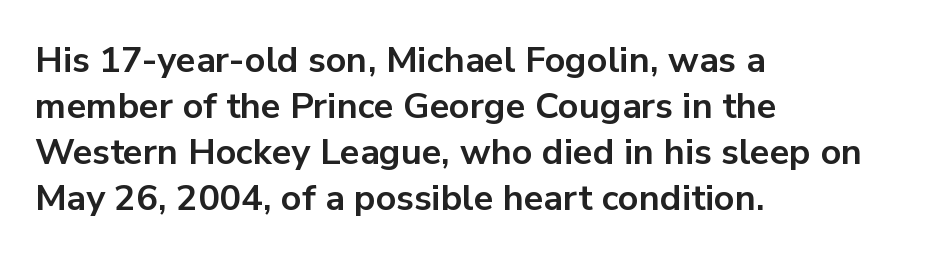
Q: Is the text bold? A: Yes.
Q: Is the text italic (slanted)? A: No, it is upright.
Q: Is the typeface a serif or a sans-serif typeface? A: Sans-serif.
Q: Is the text underlined? A: No.
Q: How is the paragraph aligned? A: Left-aligned.
Q: Is the spacing between letters normal or unusually wide? A: Normal.
Q: Is the spacing between lines tight, normal or loose? A: Normal.
Q: Width (condensed, normal, or wide)? A: Normal.
Q: Stroke contrast? A: Low.
Q: x-height? A: Medium.
Q: Monospaced? A: No.
